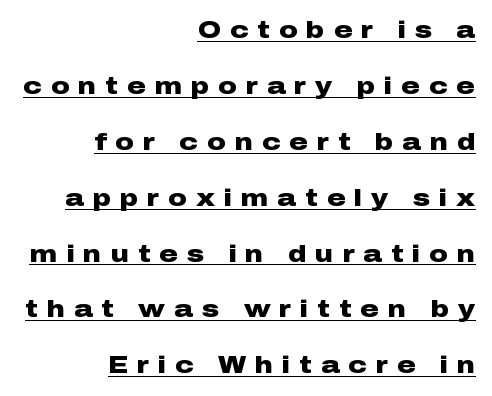
Q: Is the text bold? A: Yes.
Q: Is the text italic (slanted)? A: No, it is upright.
Q: Is the text underlined? A: Yes.
Q: How is the paragraph aligned? A: Right-aligned.
Q: Is the spacing between letters normal or unusually wide? A: Unusually wide.
Q: Is the spacing between lines tight, normal or loose? A: Loose.
